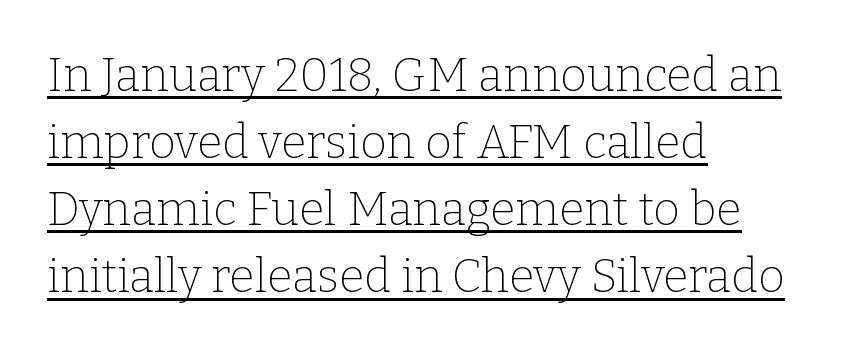
Underline: present. Compared with typical body copy, the letter spacing here is the same. Here the designer chose a conventional face with non-uniform glyph widths. This is serif lettering, the kind often seen in printed books. When letters stand straight like this, we call the style roman or upright.
